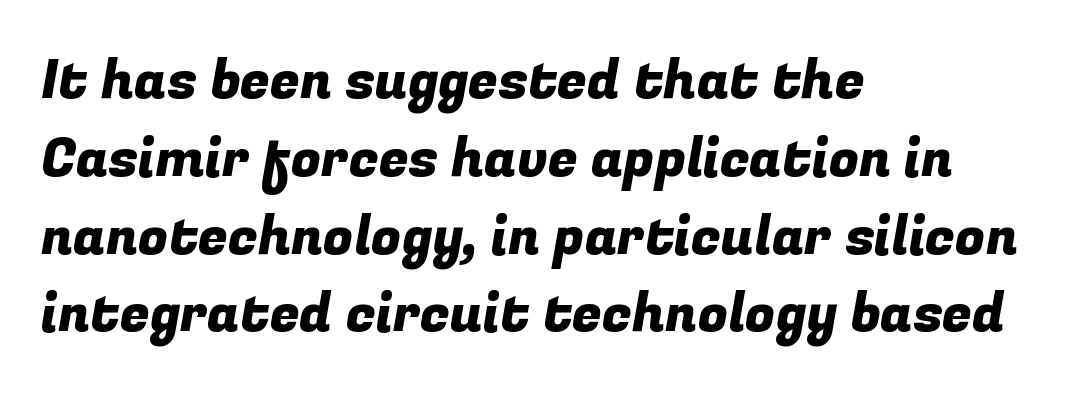
{"serif": "no", "width": "normal", "stroke_contrast": "low", "x_height": "medium", "monospaced": "no", "underline": "no", "align": "left", "line_spacing": "normal", "line_spacing_ratio": 1.44, "letter_spacing": "normal", "letter_spacing_em": 0.0, "glyph_px": 54}
